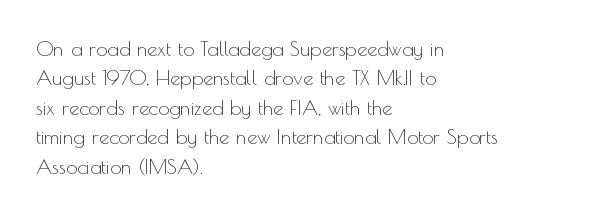
The image shows 20 px text type, upright; set left-aligned, normal line spacing (1.47x), normal letter spacing, not underlined.
